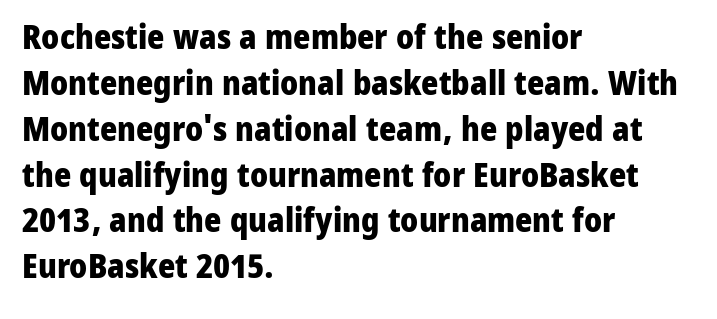
Q: Is the text bold? A: Yes.
Q: Is the text italic (slanted)? A: No, it is upright.
Q: Is the typeface a serif or a sans-serif typeface? A: Sans-serif.
Q: Is the text underlined? A: No.
Q: How is the paragraph aligned? A: Left-aligned.
Q: Is the spacing between letters normal or unusually wide? A: Normal.
Q: Is the spacing between lines tight, normal or loose? A: Normal.
Q: Width (condensed, normal, or wide)? A: Normal.
Q: Stroke contrast? A: Low.
Q: x-height? A: Medium.
Q: Monospaced? A: No.
